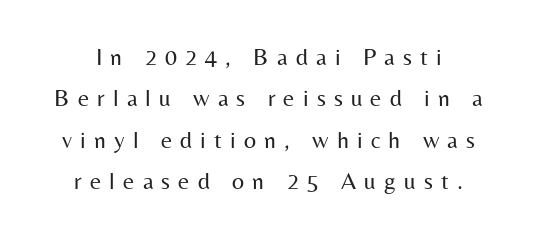
The image shows 24 px text type, upright; set line spacing 1.72x, unusually wide letter spacing (+0.34 em), not underlined.
